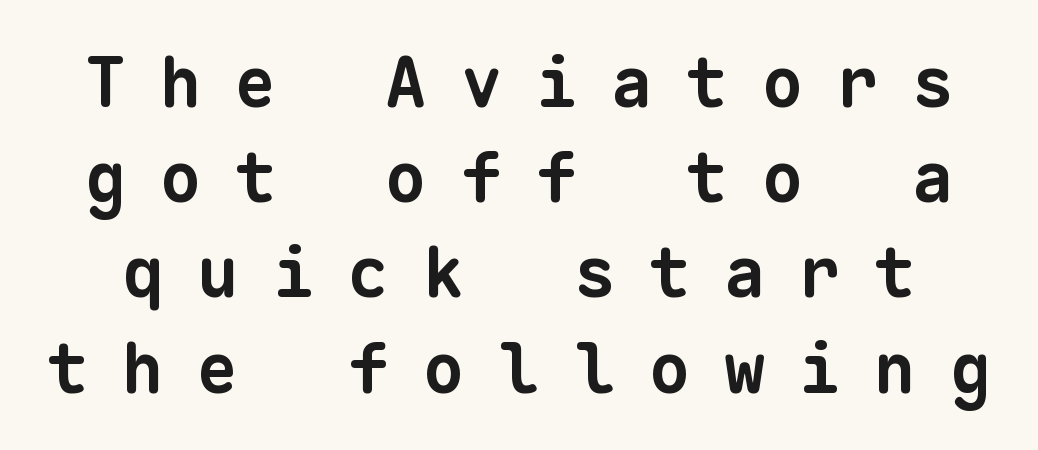
The image shows 69 px bold sans-serif type, monospaced; set normal line spacing (1.38x), unusually wide letter spacing (+0.49 em), not underlined; low stroke contrast and a medium x-height.
